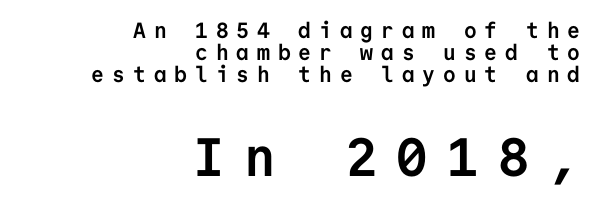
Q: Is the text bold? A: Yes.
Q: Is the text italic (slanted)? A: No, it is upright.
Q: Is the typeface a serif or a sans-serif typeface? A: Sans-serif.
Q: Is the text underlined? A: No.
Q: How is the paragraph aligned? A: Right-aligned.
Q: Is the spacing between letters normal or unusually wide? A: Unusually wide.
Q: Is the spacing between lines tight, normal or loose? A: Tight.
Q: Which block of text is set in a larger size, the first (top) or the second (bottom)? A: The second (bottom) one.
Q: Width (condensed, normal, or wide)? A: Normal.
Q: Stroke contrast? A: Low.
Q: x-height? A: Medium.
Q: Monospaced? A: Yes.
